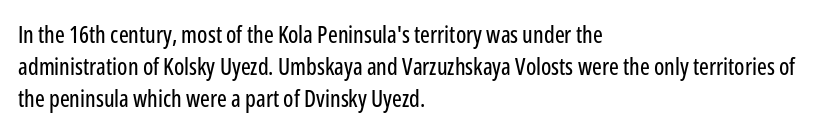
Q: Is the text italic (slanted)? A: No, it is upright.
Q: Is the text underlined? A: No.
Q: How is the paragraph aligned? A: Left-aligned.
Q: Is the spacing between letters normal or unusually wide? A: Normal.
Q: Is the spacing between lines tight, normal or loose? A: Normal.
